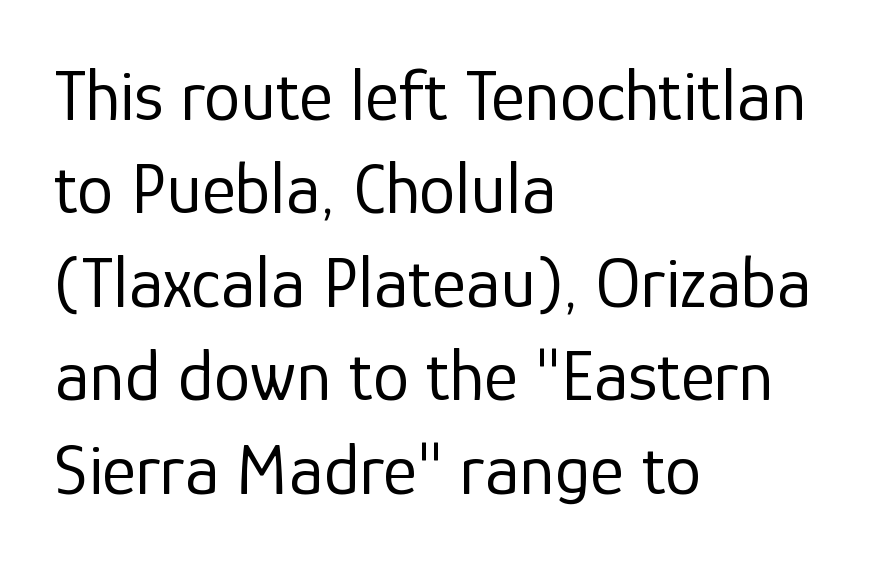
The lettering stays uniformly vertical, giving the passage a roman look. Layout note: lines flush left. How are the letters spaced? Ordinarily, with no added tracking. Regular leading. Check where the strokes stop: nothing finishes them off — pure sans.
